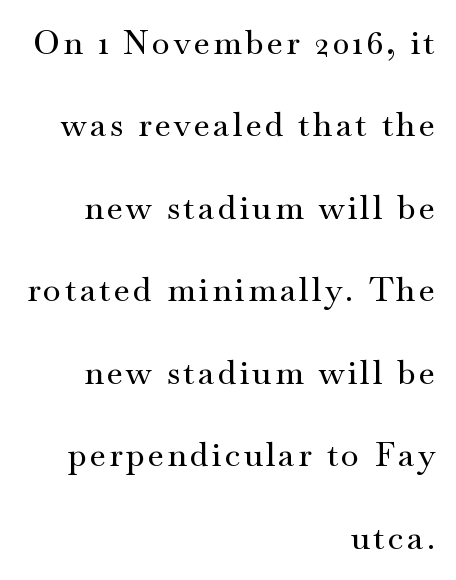
{"serif": "yes", "italic": "no", "width": "wide", "stroke_contrast": "medium", "x_height": "small", "monospaced": "no", "underline": "no", "align": "right", "line_spacing": "loose", "line_spacing_ratio": 2.5, "glyph_px": 33}
